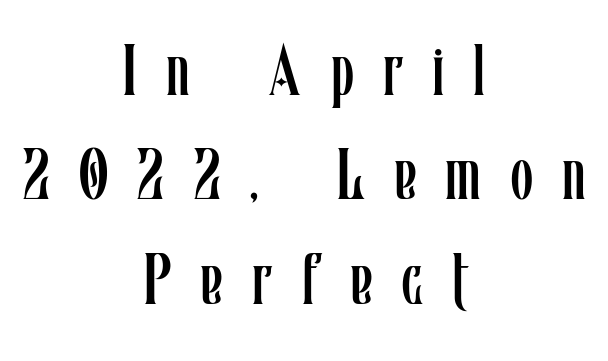
{"italic": "no", "bold": "no", "weight": "regular", "width": "condensed", "stroke_contrast": "low", "x_height": "medium", "monospaced": "no", "underline": "no", "align": "center", "line_spacing": "normal", "line_spacing_ratio": 1.45, "letter_spacing": "wide", "letter_spacing_em": 0.41, "glyph_px": 72}
